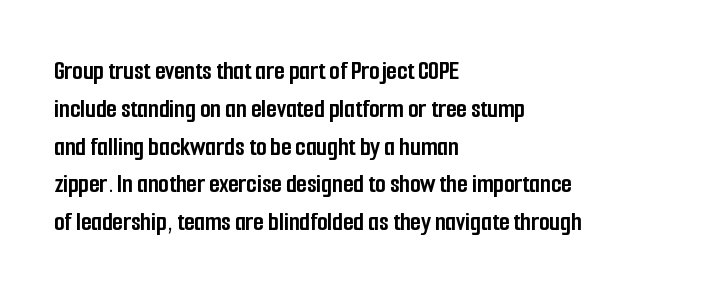
{"italic": "no", "bold": "yes", "underline": "no", "align": "left", "line_spacing": "normal", "line_spacing_ratio": 1.4, "letter_spacing": "normal", "letter_spacing_em": 0.0, "glyph_px": 27}
